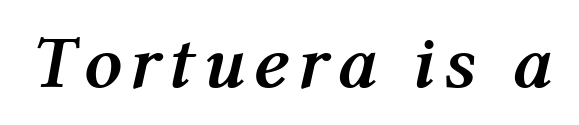
{"italic": "yes", "lean": "right", "slant_degrees": 12, "bold": "yes", "weight": "semibold", "width": "normal", "stroke_contrast": "medium", "x_height": "medium", "monospaced": "no", "underline": "no", "glyph_px": 75}
